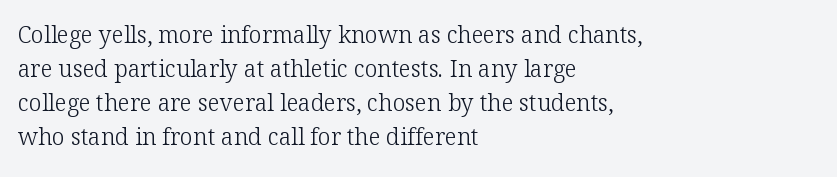
The image shows 23 px text type, upright; set left-aligned, normal line spacing (1.48x), normal letter spacing, not underlined.
